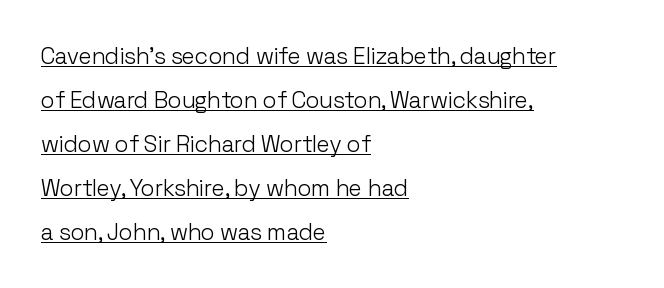
{"italic": "no", "bold": "no", "underline": "yes", "align": "left", "line_spacing": "loose", "line_spacing_ratio": 1.91, "letter_spacing": "normal", "letter_spacing_em": 0.0, "glyph_px": 23}
